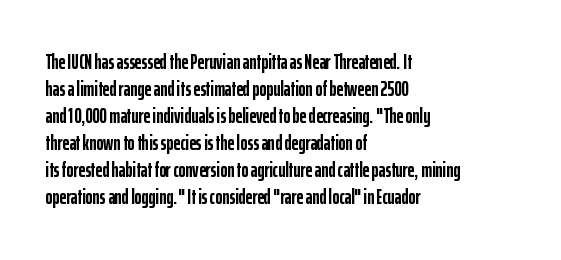
The image shows 21 px bold type, upright; set left-aligned, normal line spacing (1.29x), normal letter spacing, not underlined.
